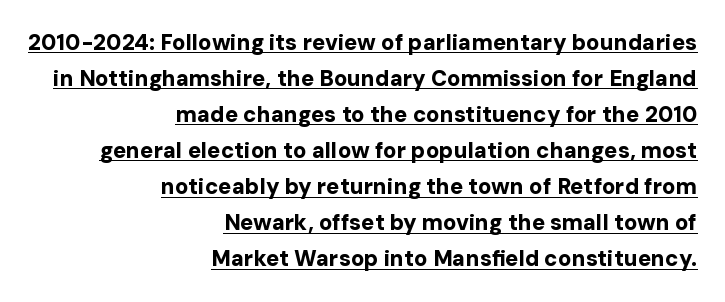
The image shows 22 px bold type, upright; set right-aligned, normal line spacing (1.64x), normal letter spacing, underlined.
